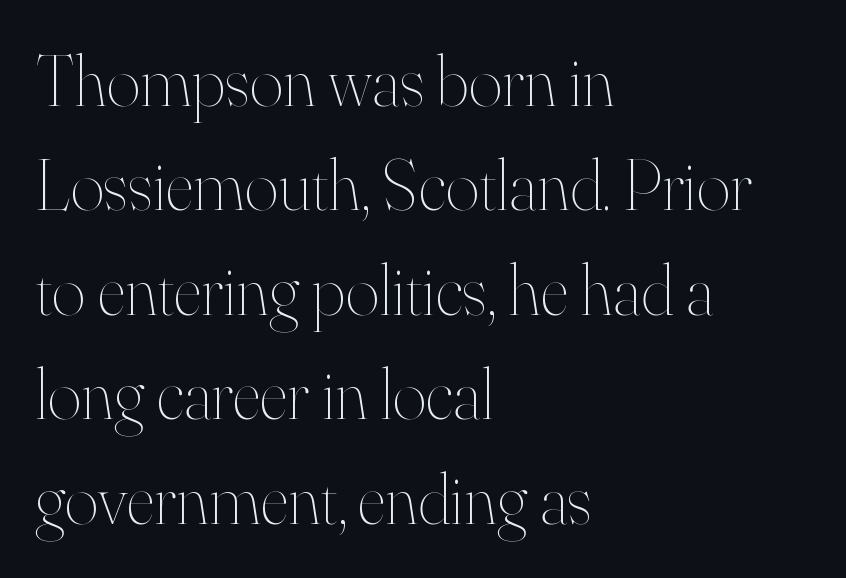
The image shows 72 px thin type, upright; set left-aligned, normal line spacing (1.45x), normal letter spacing, not underlined; high stroke contrast and a small x-height.
